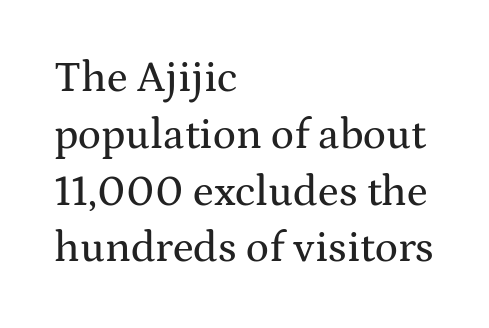
{"serif": "yes", "italic": "no", "width": "wide", "stroke_contrast": "medium", "x_height": "medium", "monospaced": "no", "underline": "no", "align": "left", "line_spacing": "normal", "line_spacing_ratio": 1.32, "letter_spacing": "normal", "letter_spacing_em": 0.0, "glyph_px": 43}
